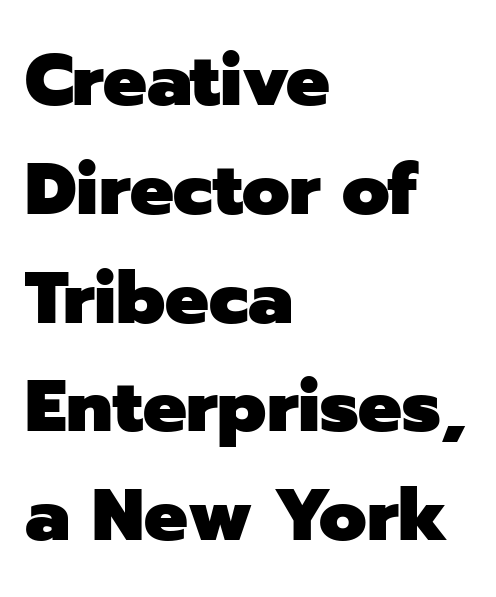
Q: Is the text bold? A: Yes.
Q: Is the text italic (slanted)? A: No, it is upright.
Q: Is the typeface a serif or a sans-serif typeface? A: Sans-serif.
Q: Is the text underlined? A: No.
Q: How is the paragraph aligned? A: Left-aligned.
Q: Is the spacing between letters normal or unusually wide? A: Normal.
Q: Is the spacing between lines tight, normal or loose? A: Normal.
Q: Width (condensed, normal, or wide)? A: Normal.
Q: Stroke contrast? A: Low.
Q: x-height? A: Medium.
Q: Monospaced? A: No.
